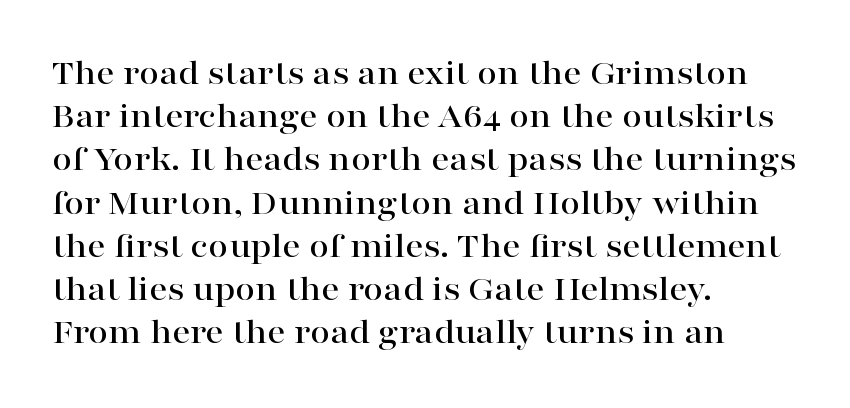
{"serif": "yes", "italic": "no", "width": "wide", "stroke_contrast": "high", "x_height": "medium", "monospaced": "no", "underline": "no", "align": "left", "line_spacing_ratio": 1.2, "letter_spacing": "normal", "letter_spacing_em": 0.0, "glyph_px": 36}
